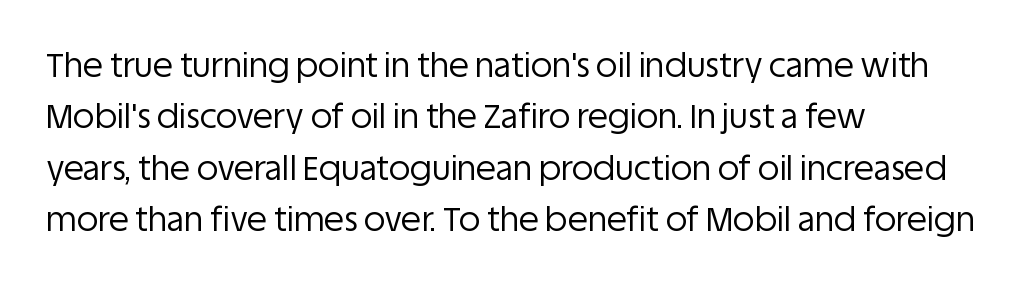
Do the letters lean? They stand straight. Any mark beneath the type? The region is blank. Summary of weight: not heavy and not bold. These lines are rendered in a variable-pitch font. Regarding serifs, this sample does without them.
